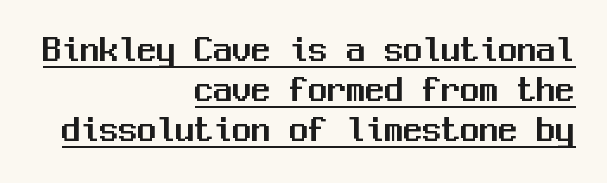
{"serif": "no", "italic": "no", "width": "normal", "stroke_contrast": "medium", "x_height": "medium", "monospaced": "yes", "underline": "yes", "align": "right", "line_spacing": "tight", "line_spacing_ratio": 1.05, "letter_spacing": "normal", "letter_spacing_em": 0.0, "glyph_px": 38}
